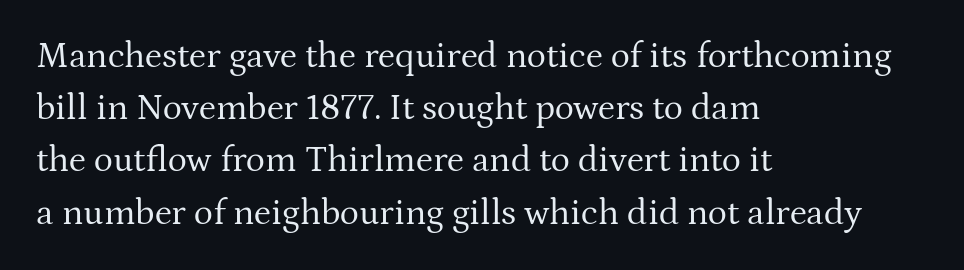
{"serif": "yes", "italic": "no", "bold": "no", "weight": "regular", "width": "normal", "stroke_contrast": "medium", "x_height": "medium", "monospaced": "no", "underline": "no", "align": "left", "line_spacing": "normal", "line_spacing_ratio": 1.45, "letter_spacing": "normal", "letter_spacing_em": 0.0, "glyph_px": 36}
